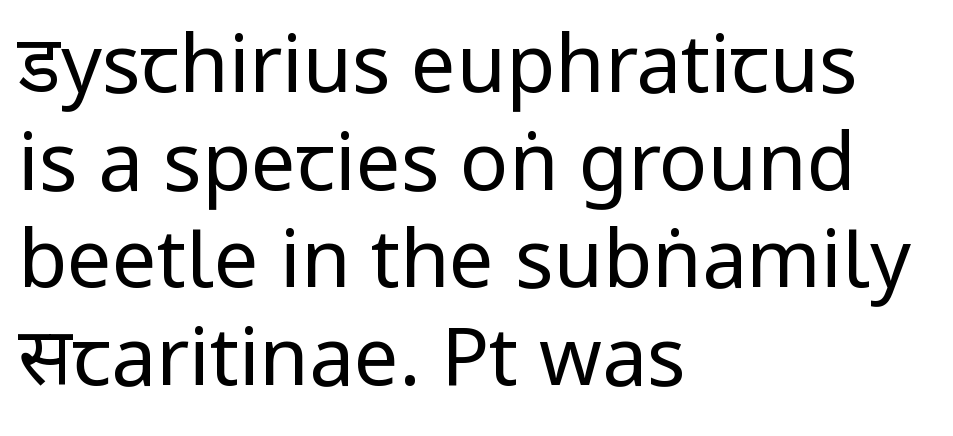
Q: Is the text bold? A: No.
Q: Is the text italic (slanted)? A: No, it is upright.
Q: Is the typeface a serif or a sans-serif typeface? A: Sans-serif.
Q: Is the text underlined? A: No.
Q: How is the paragraph aligned? A: Left-aligned.
Q: Is the spacing between letters normal or unusually wide? A: Normal.
Q: Width (condensed, normal, or wide)? A: Condensed.
Q: Stroke contrast? A: Low.
Q: x-height? A: Large.
Q: Monospaced? A: No.
